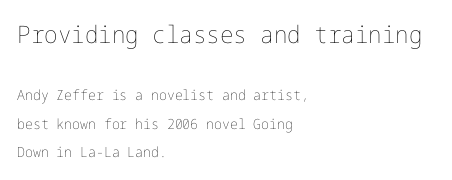
The image shows 24 px text type, upright; set left-aligned, loose line spacing (2.04x), normal letter spacing, not underlined; the first (top) block is 1.71x larger.
